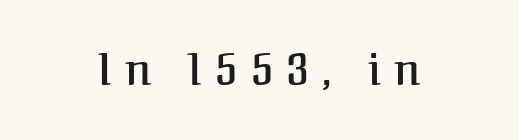
Q: Is the text italic (slanted)? A: No, it is upright.
Q: Is the typeface a serif or a sans-serif typeface? A: Serif.
Q: Is the text underlined? A: No.
Q: How is the paragraph aligned? A: Centered.
Q: Is the spacing between letters normal or unusually wide? A: Unusually wide.
Q: Width (condensed, normal, or wide)? A: Normal.
Q: Stroke contrast? A: Medium.
Q: x-height? A: Medium.
Q: Monospaced? A: No.
